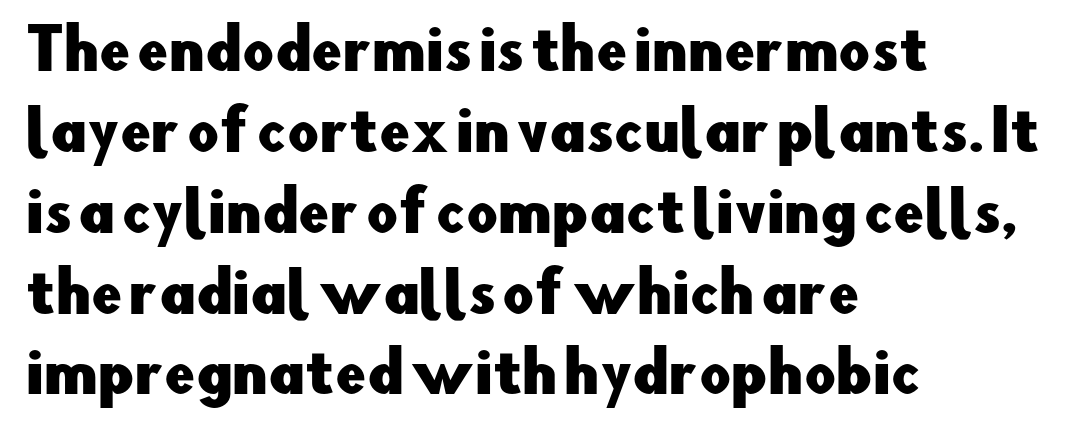
Q: Is the text italic (slanted)? A: No, it is upright.
Q: Is the typeface a serif or a sans-serif typeface? A: Sans-serif.
Q: Is the text underlined? A: No.
Q: How is the paragraph aligned? A: Left-aligned.
Q: Is the spacing between letters normal or unusually wide? A: Normal.
Q: Is the spacing between lines tight, normal or loose? A: Normal.
Q: Width (condensed, normal, or wide)? A: Normal.
Q: Stroke contrast? A: Low.
Q: x-height? A: Small.
Q: Monospaced? A: No.
